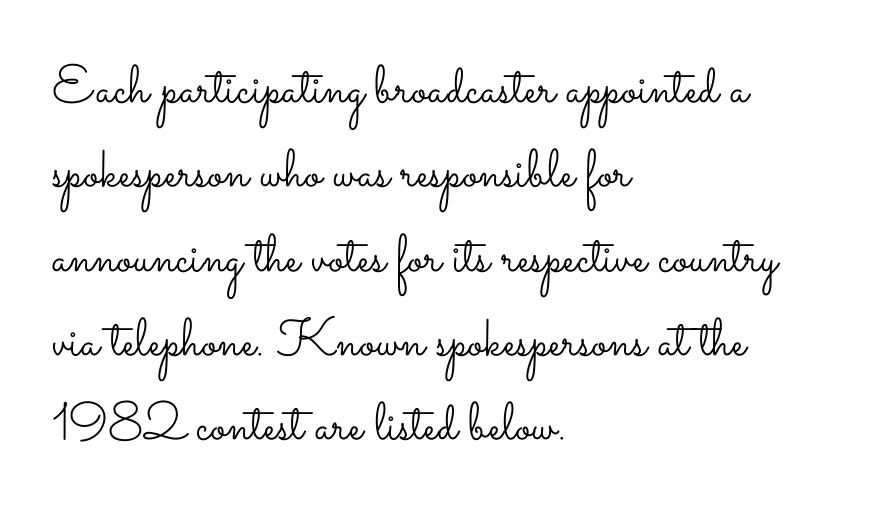
{"bold": "no", "weight": "light", "width": "wide", "stroke_contrast": "low", "x_height": "small", "monospaced": "no", "underline": "no", "align": "left", "line_spacing": "normal", "line_spacing_ratio": 1.59, "letter_spacing": "normal", "letter_spacing_em": 0.0, "glyph_px": 53}
